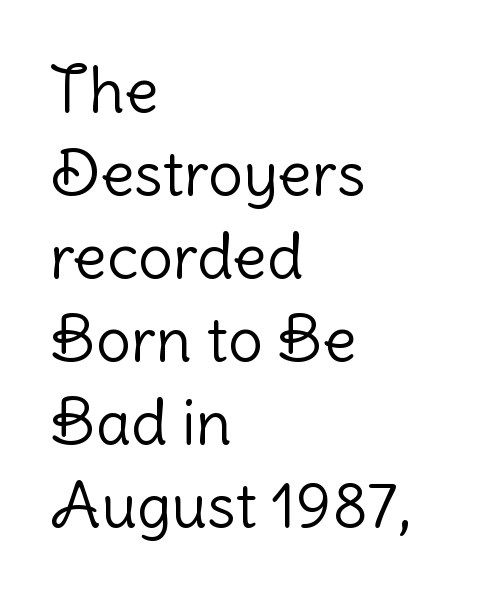
{"serif": "no", "italic": "no", "bold": "no", "weight": "light", "width": "normal", "stroke_contrast": "low", "x_height": "medium", "monospaced": "no", "underline": "no", "align": "left", "line_spacing": "normal", "line_spacing_ratio": 1.34, "letter_spacing": "normal", "letter_spacing_em": 0.0, "glyph_px": 62}
